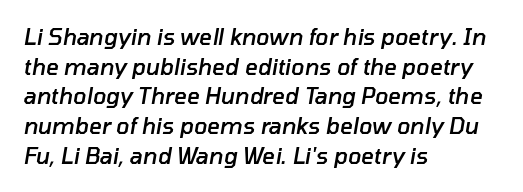
Q: Is the text bold? A: Semi-bold.
Q: Is the text italic (slanted)? A: Yes, it leans right by about 10 degrees.
Q: Is the text underlined? A: No.
Q: How is the paragraph aligned? A: Left-aligned.
Q: Is the spacing between letters normal or unusually wide? A: Normal.
Q: Is the spacing between lines tight, normal or loose? A: Normal.
